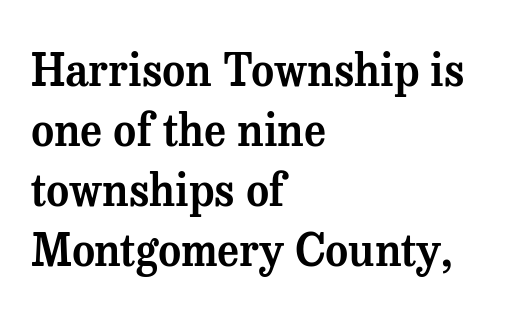
The letters carry serifs — small finishing strokes at the ends of their stems. The rows are spaced the way most documents space them. Nothing unusual about the tracking: characters are spaced as the font intends. The setting favours the left margin, as ordinary paragraphs usually do. The typography opts for an upright posture over an oblique one. The rendering uses natural spacing where letterforms have individual widths.
